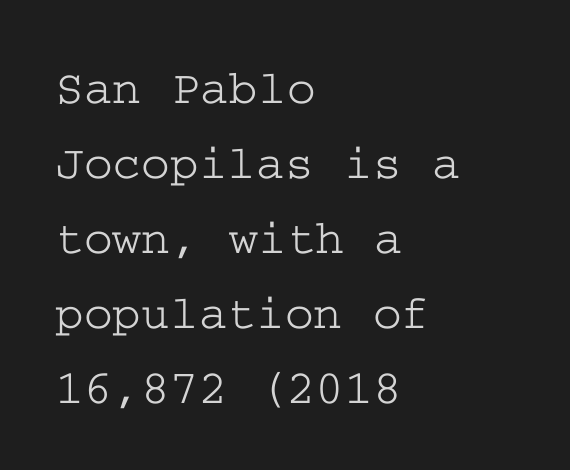
{"serif": "yes", "italic": "no", "width": "wide", "stroke_contrast": "low", "x_height": "medium", "underline": "no", "align": "left", "line_spacing": "normal", "line_spacing_ratio": 1.53, "letter_spacing": "normal", "letter_spacing_em": 0.0, "glyph_px": 49}
